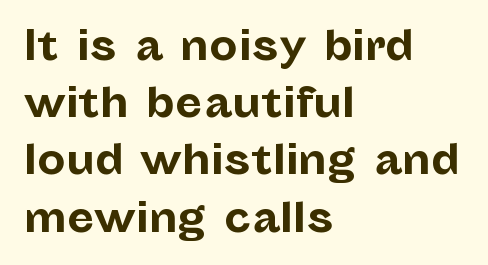
The font's upright variant was chosen for this text. The rendering anchors every line to the left-hand side. The face used here is a sans, in the tradition of grotesques and geometrics. The passage shown is typed in a proportional face where columns would drift.
